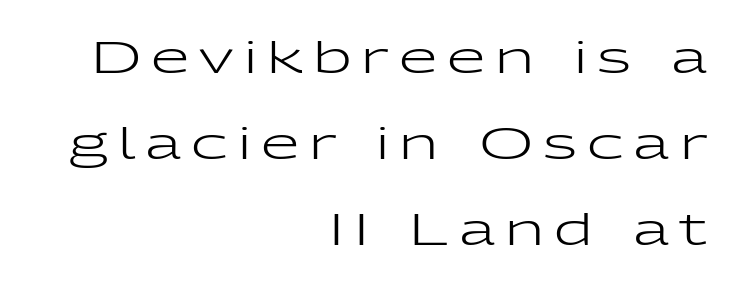
The image shows 44 px regular-weight, wide sans-serif type, upright; set right-aligned, loose line spacing (1.96x), unusually wide letter spacing (+0.23 em), not underlined; low stroke contrast and a medium x-height.
